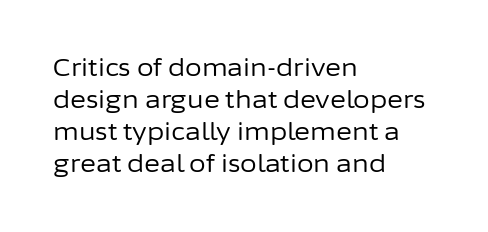
{"italic": "no", "bold": "no", "underline": "no", "align": "left", "line_spacing": "normal", "line_spacing_ratio": 1.34, "letter_spacing": "normal", "letter_spacing_em": 0.0, "glyph_px": 24}
